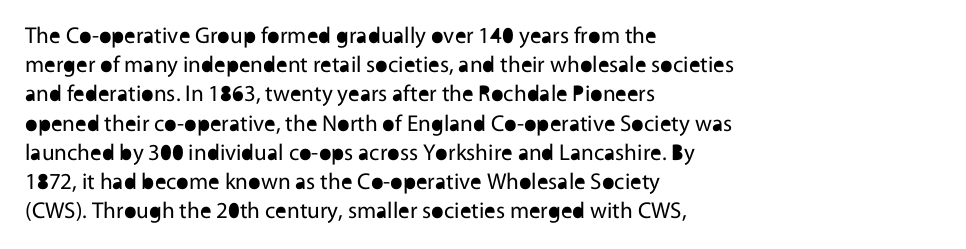
Q: Is the text bold? A: No.
Q: Is the text italic (slanted)? A: No, it is upright.
Q: Is the text underlined? A: No.
Q: How is the paragraph aligned? A: Left-aligned.
Q: Is the spacing between letters normal or unusually wide? A: Normal.
Q: Is the spacing between lines tight, normal or loose? A: Normal.
